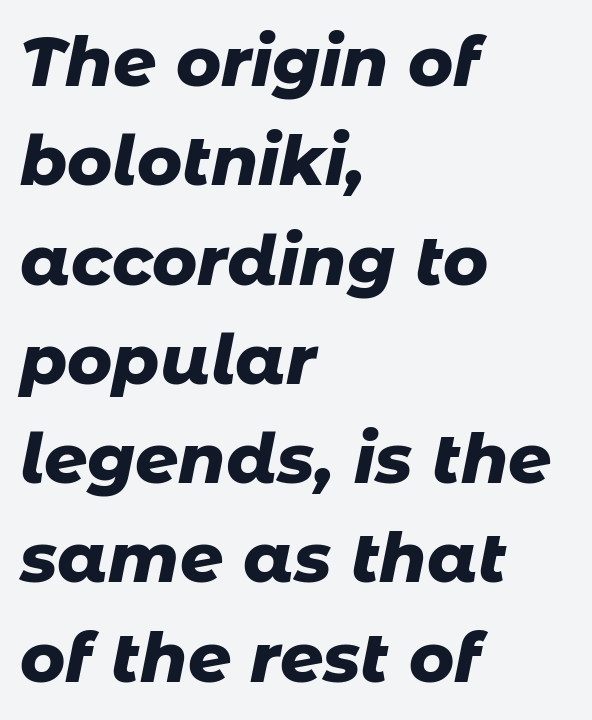
Q: Is the text bold? A: Yes.
Q: Is the text italic (slanted)? A: Yes, it leans right by about 11 degrees.
Q: Is the text underlined? A: No.
Q: How is the paragraph aligned? A: Left-aligned.
Q: Is the spacing between letters normal or unusually wide? A: Normal.
Q: Is the spacing between lines tight, normal or loose? A: Normal.
Q: Width (condensed, normal, or wide)? A: Normal.
Q: Stroke contrast? A: Low.
Q: x-height? A: Medium.
Q: Monospaced? A: No.
